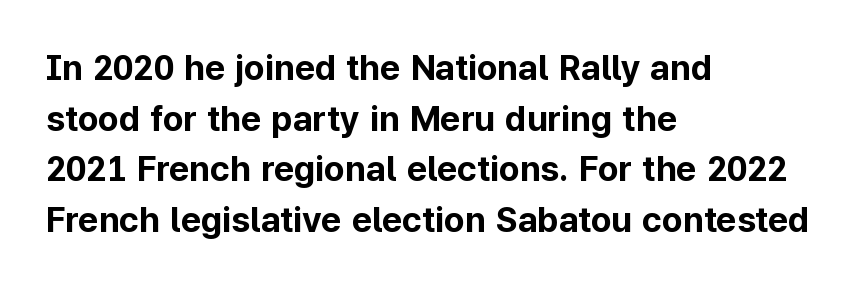
Between one letter and the next there's only the usual sliver of space. A roman cut, with each character standing at attention. The zone under the glyphs is completely vacant. Does the weight exceed regular? Yes, all the way to bold. Layout note: lines flush left. Each letter's strokes conclude bluntly, with no projecting serifs.
